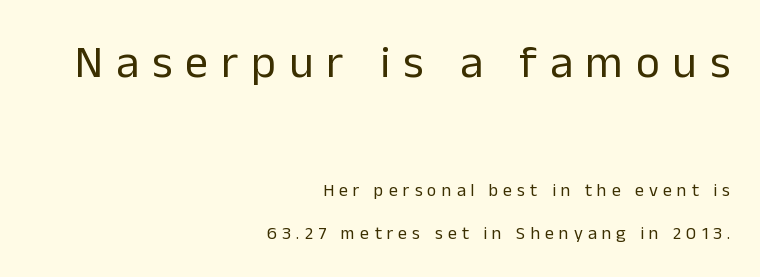
The image shows 46 px regular-weight sans-serif type, upright; set right-aligned, loose line spacing (2.39x), unusually wide letter spacing (+0.28 em), not underlined; the first (top) block is 2.56x larger; low stroke contrast and a medium x-height.
